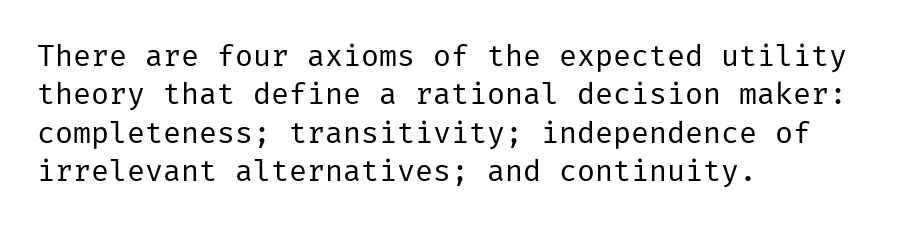
{"serif": "no", "italic": "no", "bold": "no", "weight": "regular", "width": "normal", "stroke_contrast": "low", "x_height": "medium", "underline": "no", "align": "left", "line_spacing": "normal", "line_spacing_ratio": 1.28, "letter_spacing": "normal", "letter_spacing_em": 0.0, "glyph_px": 30}
